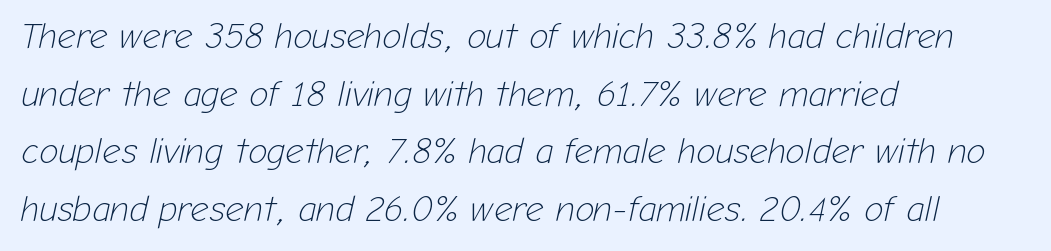
Q: Is the text bold? A: No.
Q: Is the text italic (slanted)? A: Yes, it leans right by about 12 degrees.
Q: Is the text underlined? A: No.
Q: How is the paragraph aligned? A: Left-aligned.
Q: Is the spacing between letters normal or unusually wide? A: Normal.
Q: Is the spacing between lines tight, normal or loose? A: Normal.
Q: Width (condensed, normal, or wide)? A: Normal.
Q: Stroke contrast? A: Low.
Q: x-height? A: Medium.
Q: Monospaced? A: No.
